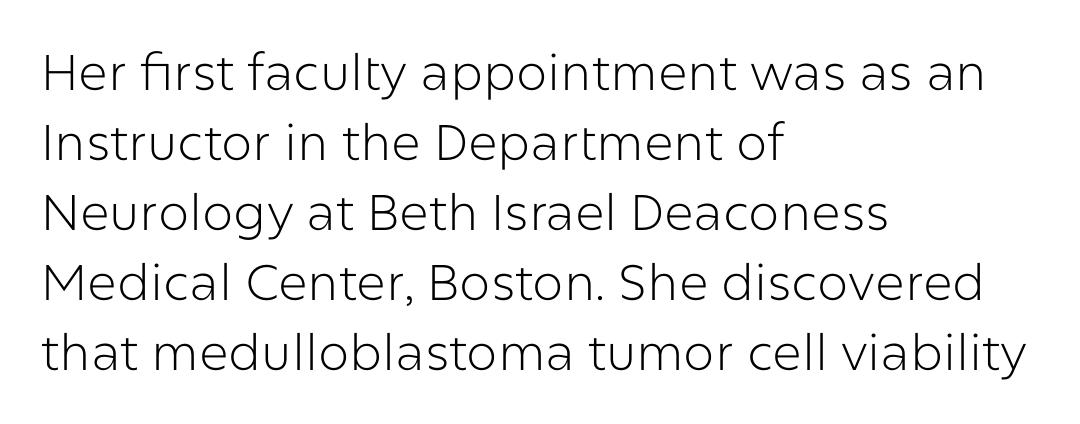
Quick note: underline off. Glyph-to-glyph distance matches everyday printed text. The strokes carry an ordinary text weight at most. Is this a sans? Yes — the strokes have no serifs.
